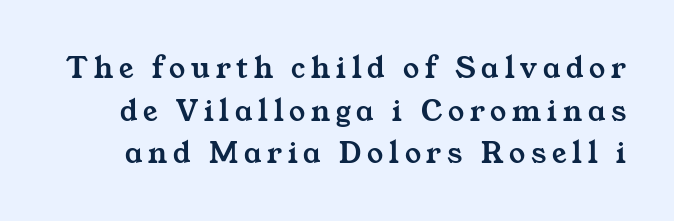
{"serif": "yes", "width": "wide", "stroke_contrast": "medium", "x_height": "medium", "monospaced": "no", "underline": "no", "line_spacing": "normal", "line_spacing_ratio": 1.33, "glyph_px": 32}
